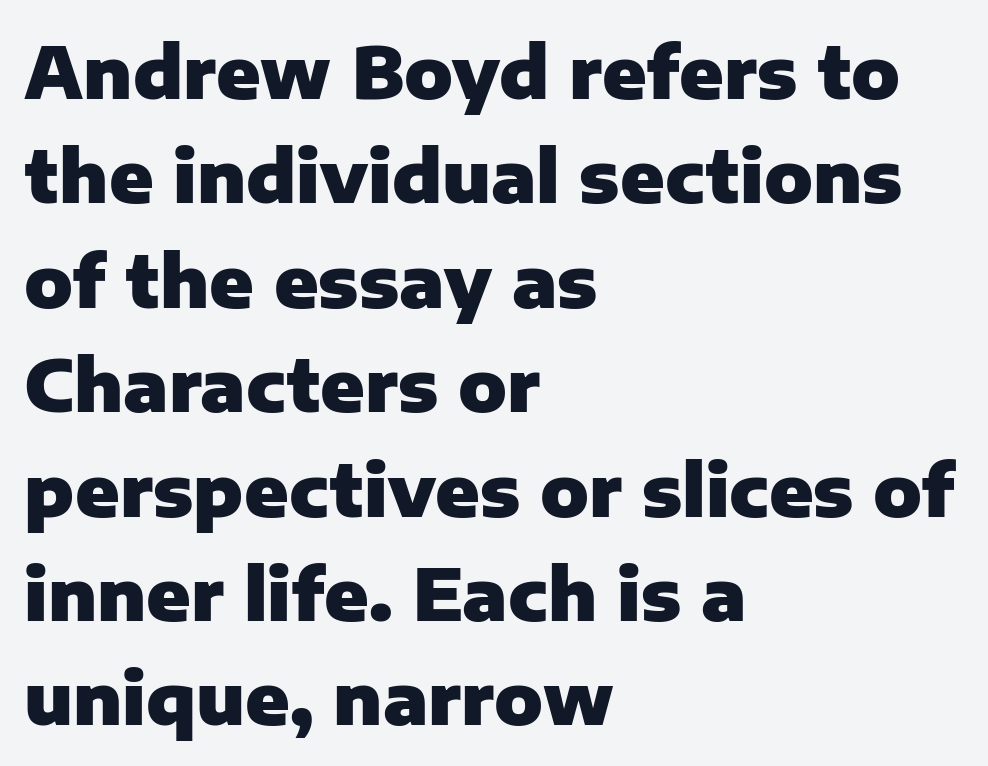
Q: Is the text bold? A: Yes.
Q: Is the text italic (slanted)? A: No, it is upright.
Q: Is the typeface a serif or a sans-serif typeface? A: Sans-serif.
Q: Is the text underlined? A: No.
Q: How is the paragraph aligned? A: Left-aligned.
Q: Is the spacing between letters normal or unusually wide? A: Normal.
Q: Is the spacing between lines tight, normal or loose? A: Normal.
Q: Width (condensed, normal, or wide)? A: Normal.
Q: Stroke contrast? A: Low.
Q: x-height? A: Medium.
Q: Monospaced? A: No.
